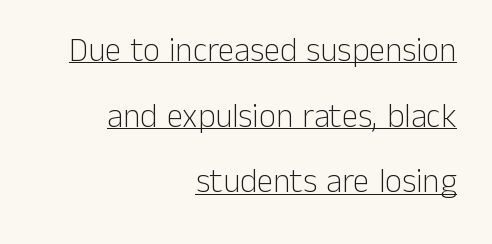
The image shows 33 px light sans-serif type, upright; set right-aligned, loose line spacing (1.99x), normal letter spacing, underlined; low stroke contrast and a medium x-height.
